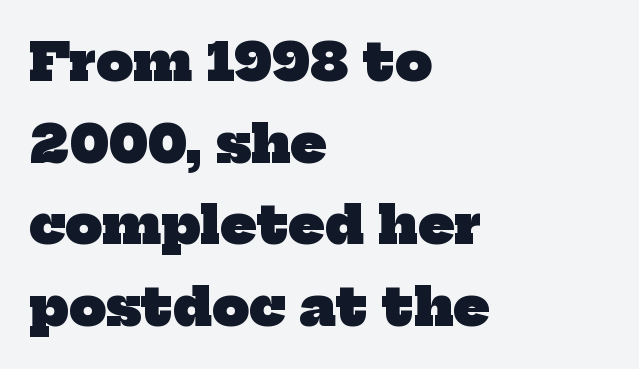
Is this a fixed-width face? No — the glyphs have proportional, varying widths. These lines are composed in type with serifs. Between one letter and the next there's only the usual sliver of space. Any mark beneath the type? The region is blank. Its strokes are broad and dark, the hallmark of bold type.
